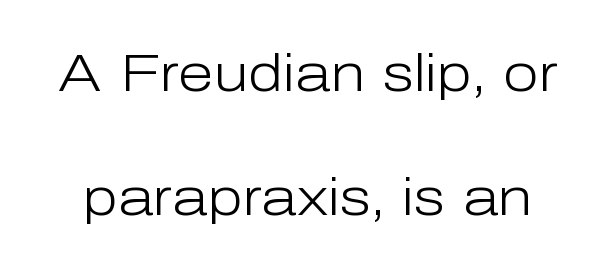
The image shows 52 px light sans-serif type, upright; set loose line spacing (2.38x), normal letter spacing, not underlined; low stroke contrast and a medium x-height.
